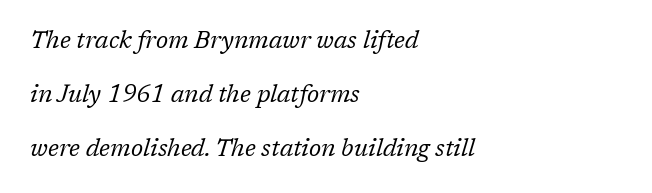
The image shows 24 px text type, italic (leaning right); set left-aligned, loose line spacing (2.24x), normal letter spacing, not underlined.
